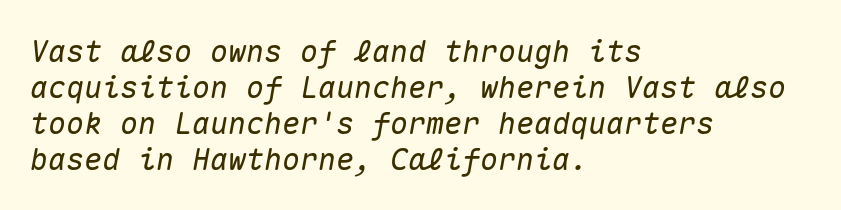
Q: Is the text italic (slanted)? A: Yes, it leans right by about 10 degrees.
Q: Is the text underlined? A: No.
Q: How is the paragraph aligned? A: Left-aligned.
Q: Is the spacing between letters normal or unusually wide? A: Normal.
Q: Width (condensed, normal, or wide)? A: Normal.
Q: Stroke contrast? A: Medium.
Q: x-height? A: Medium.
Q: Monospaced? A: Yes.
